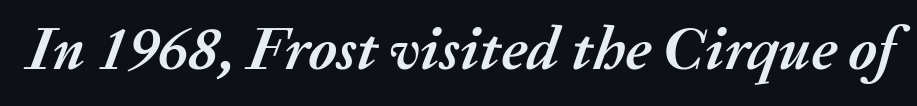
{"italic": "yes", "lean": "right", "slant_degrees": 20, "bold": "yes", "weight": "semibold", "width": "normal", "stroke_contrast": "medium", "x_height": "medium", "monospaced": "no", "underline": "no", "letter_spacing": "normal", "letter_spacing_em": 0.0, "glyph_px": 61}
